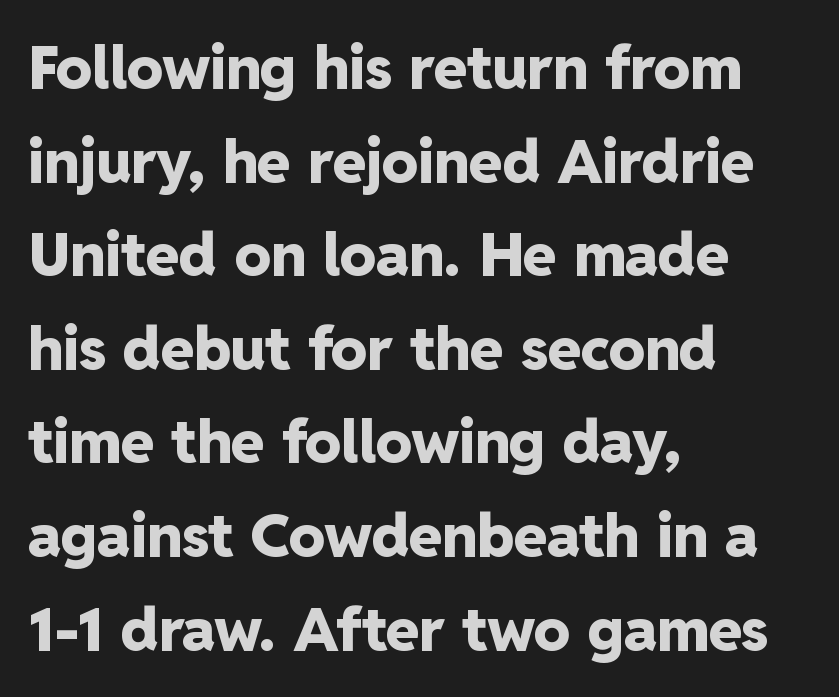
{"serif": "no", "italic": "no", "bold": "yes", "weight": "heavy", "width": "normal", "stroke_contrast": "low", "x_height": "medium", "monospaced": "no", "underline": "no", "align": "left", "line_spacing": "normal", "line_spacing_ratio": 1.56, "letter_spacing": "normal", "letter_spacing_em": 0.0, "glyph_px": 60}
